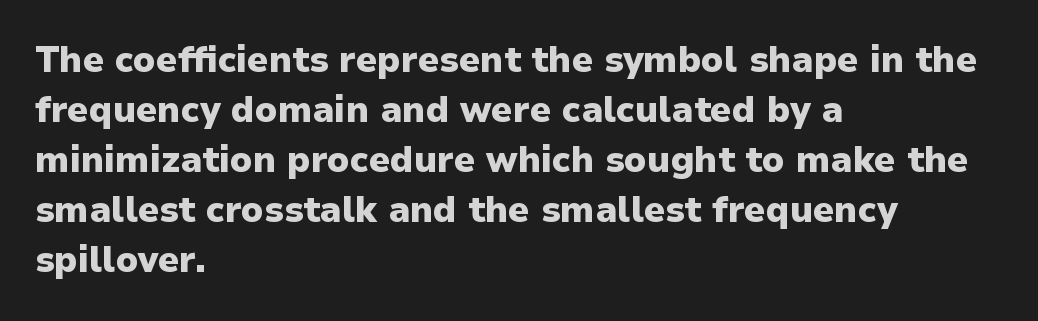
Q: Is the text bold? A: Yes.
Q: Is the text italic (slanted)? A: No, it is upright.
Q: Is the typeface a serif or a sans-serif typeface? A: Sans-serif.
Q: Is the text underlined? A: No.
Q: How is the paragraph aligned? A: Left-aligned.
Q: Is the spacing between letters normal or unusually wide? A: Normal.
Q: Is the spacing between lines tight, normal or loose? A: Normal.
Q: Width (condensed, normal, or wide)? A: Normal.
Q: Stroke contrast? A: Low.
Q: x-height? A: Medium.
Q: Monospaced? A: No.
